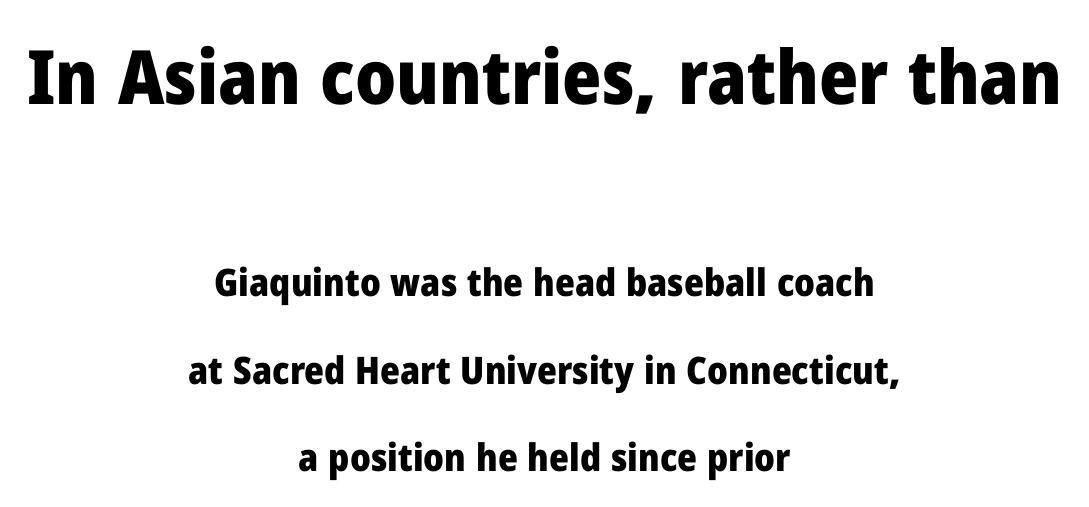
The image shows 75 px heavy sans-serif type, upright; set centered, loose line spacing (2.3x), normal letter spacing, not underlined; the first (top) block is 1.97x larger; low stroke contrast and a medium x-height.
